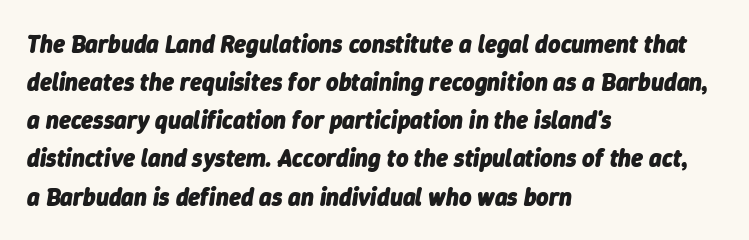
Q: Is the text bold? A: Yes.
Q: Is the text italic (slanted)? A: Yes, it leans right by about 9 degrees.
Q: Is the text underlined? A: No.
Q: How is the paragraph aligned? A: Left-aligned.
Q: Is the spacing between letters normal or unusually wide? A: Normal.
Q: Is the spacing between lines tight, normal or loose? A: Normal.
